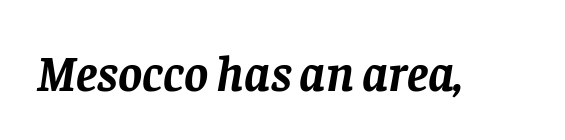
Q: Is the text bold? A: Yes.
Q: Is the text italic (slanted)? A: Yes, it leans right by about 8 degrees.
Q: Is the typeface a serif or a sans-serif typeface? A: Serif.
Q: Is the text underlined? A: No.
Q: Is the spacing between letters normal or unusually wide? A: Normal.
Q: Width (condensed, normal, or wide)? A: Normal.
Q: Stroke contrast? A: Low.
Q: x-height? A: Large.
Q: Monospaced? A: No.
